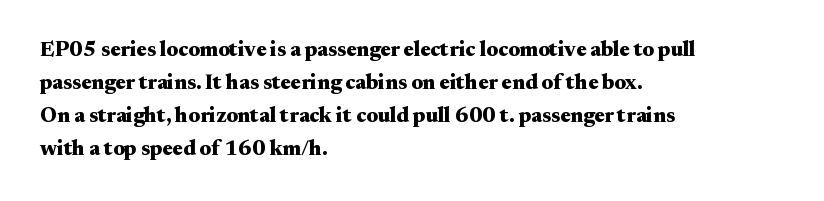
{"italic": "no", "bold": "yes", "underline": "no", "align": "left", "line_spacing": "normal", "line_spacing_ratio": 1.57, "letter_spacing": "normal", "letter_spacing_em": 0.0, "glyph_px": 21}
